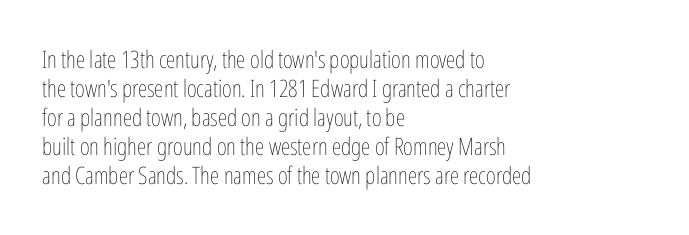
The image shows 24 px text type, upright; set left-aligned, line spacing 1.21x, normal letter spacing, not underlined.
